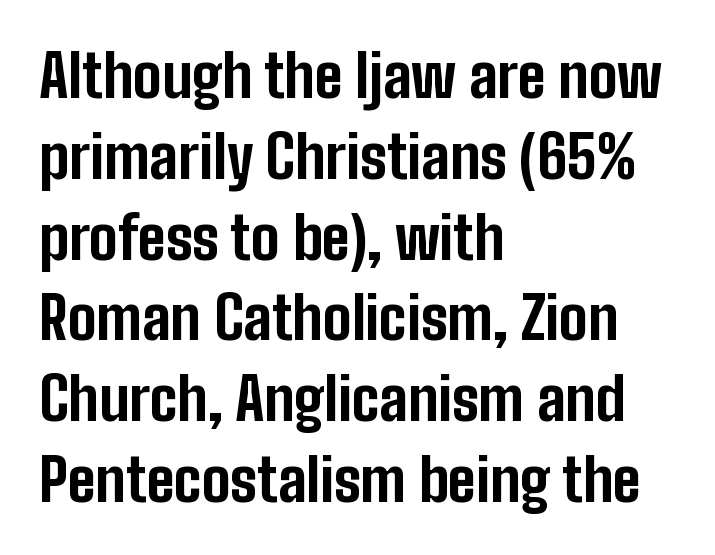
The image shows 59 px bold, condensed sans-serif type, upright; set left-aligned, normal line spacing (1.37x), normal letter spacing, not underlined; low stroke contrast and a medium x-height.
